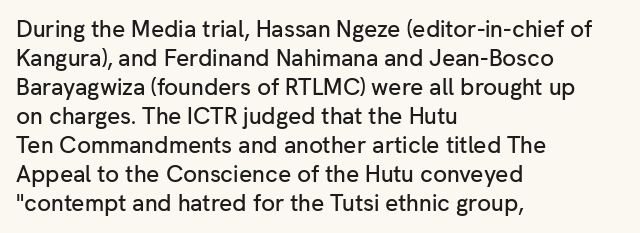
The image shows 23 px text type, upright; set left-aligned, normal line spacing (1.26x), normal letter spacing, not underlined.
